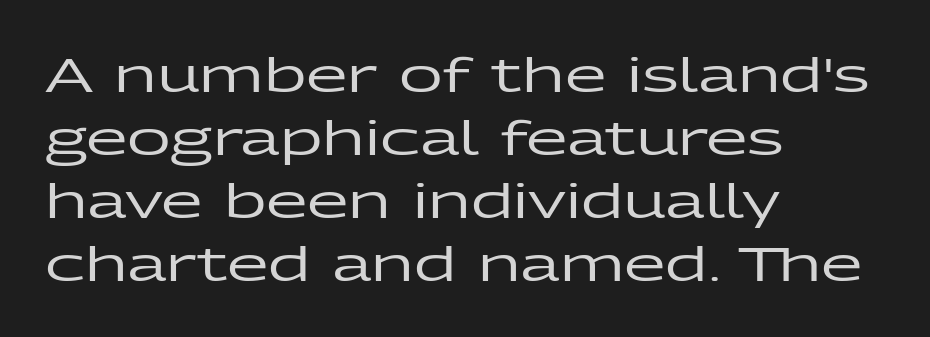
Q: Is the text italic (slanted)? A: No, it is upright.
Q: Is the typeface a serif or a sans-serif typeface? A: Sans-serif.
Q: Is the text underlined? A: No.
Q: How is the paragraph aligned? A: Left-aligned.
Q: Is the spacing between letters normal or unusually wide? A: Normal.
Q: Is the spacing between lines tight, normal or loose? A: Normal.
Q: Width (condensed, normal, or wide)? A: Wide.
Q: Stroke contrast? A: Low.
Q: x-height? A: Medium.
Q: Monospaced? A: No.
